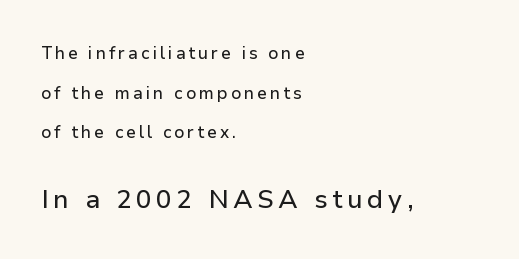
The image shows 26 px text type, upright; set left-aligned, loose line spacing (2.33x), not underlined; the second (bottom) block is 1.53x larger.
